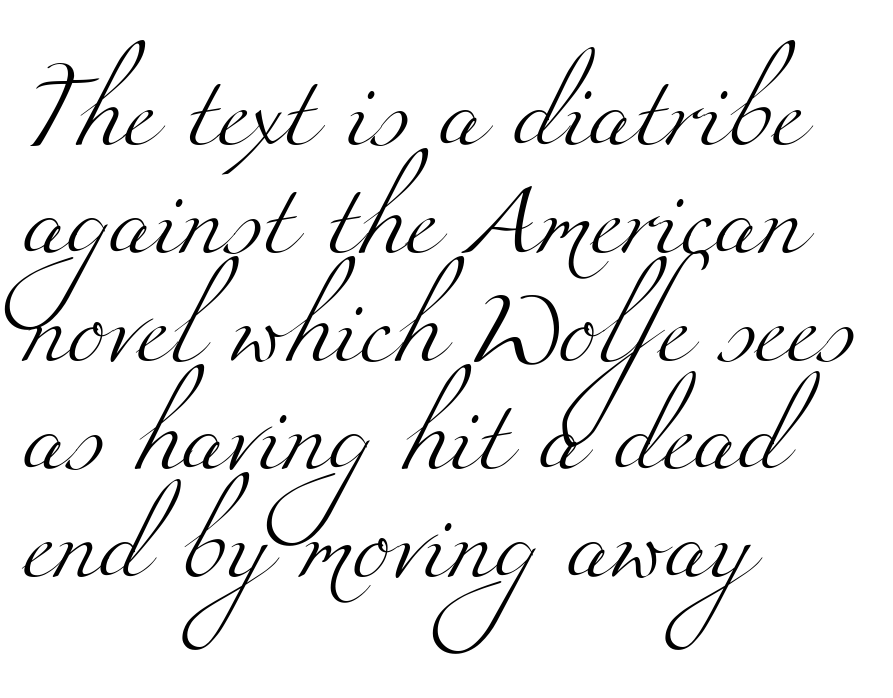
Characters follow at the spacing the type designer built in. The space directly below the letters is spotless. Whoever set this chose a conventional vertical rhythm. Is the stroke heavy? The answer is a plain regular-or-lighter. Proportional: the letters do not fall into vertical columns.
